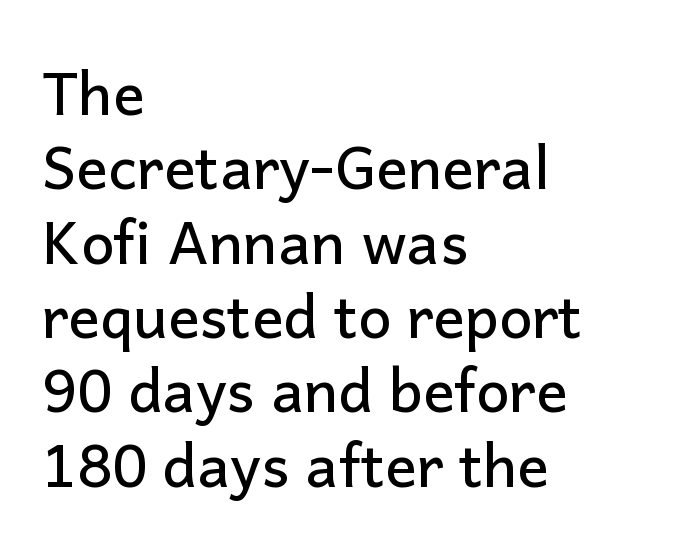
The image shows 59 px sans-serif type, upright; set left-aligned, normal line spacing (1.26x), normal letter spacing, not underlined; low stroke contrast and a medium x-height.
